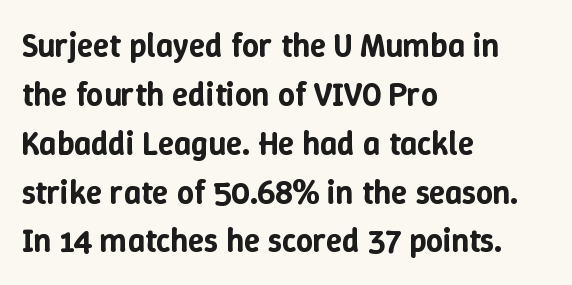
Q: Is the text italic (slanted)? A: No, it is upright.
Q: Is the text underlined? A: No.
Q: How is the paragraph aligned? A: Left-aligned.
Q: Is the spacing between letters normal or unusually wide? A: Normal.
Q: Is the spacing between lines tight, normal or loose? A: Normal.
Q: Width (condensed, normal, or wide)? A: Normal.
Q: Stroke contrast? A: Low.
Q: x-height? A: Medium.
Q: Monospaced? A: No.
